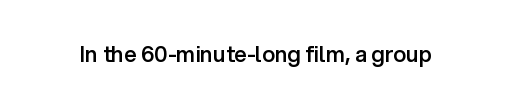
Q: Is the text bold? A: Semi-bold.
Q: Is the text italic (slanted)? A: No, it is upright.
Q: Is the text underlined? A: No.
Q: Is the spacing between letters normal or unusually wide? A: Normal.
